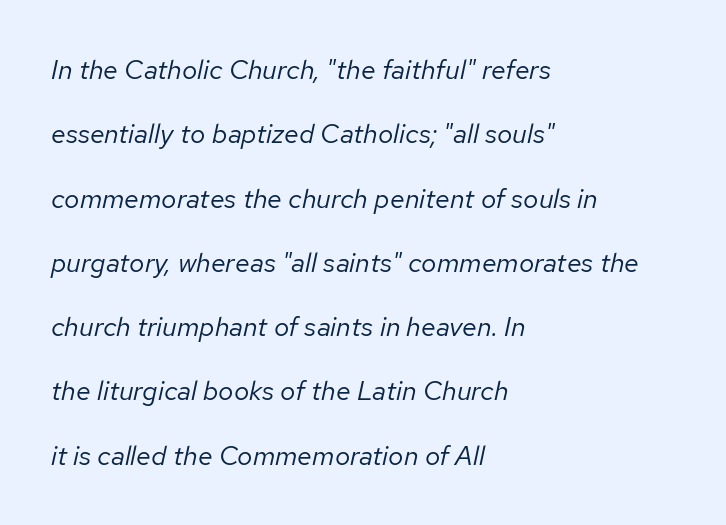
This sample uses an oblique cut, with every glyph tilted off the vertical. The rag falls on the right side of this text block. Stroke mass is kept to a normal reading level or below. Only glyphs here, with clear space below each row. Whoever set this chose breathing room over compactness in the vertical rhythm.
